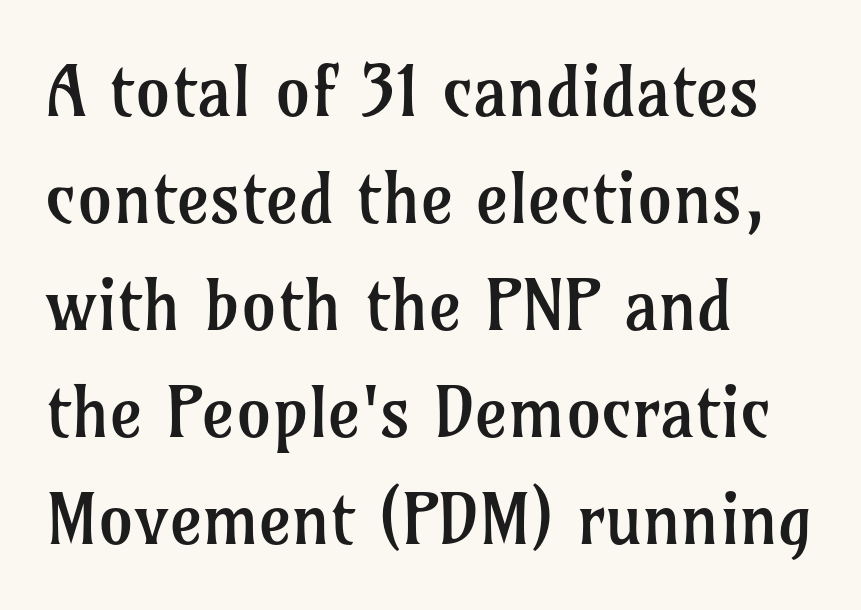
Q: Is the text bold? A: No.
Q: Is the text italic (slanted)? A: No, it is upright.
Q: Is the typeface a serif or a sans-serif typeface? A: Serif.
Q: Is the text underlined? A: No.
Q: How is the paragraph aligned? A: Left-aligned.
Q: Is the spacing between letters normal or unusually wide? A: Normal.
Q: Is the spacing between lines tight, normal or loose? A: Normal.
Q: Width (condensed, normal, or wide)? A: Normal.
Q: Stroke contrast? A: Low.
Q: x-height? A: Medium.
Q: Monospaced? A: No.
